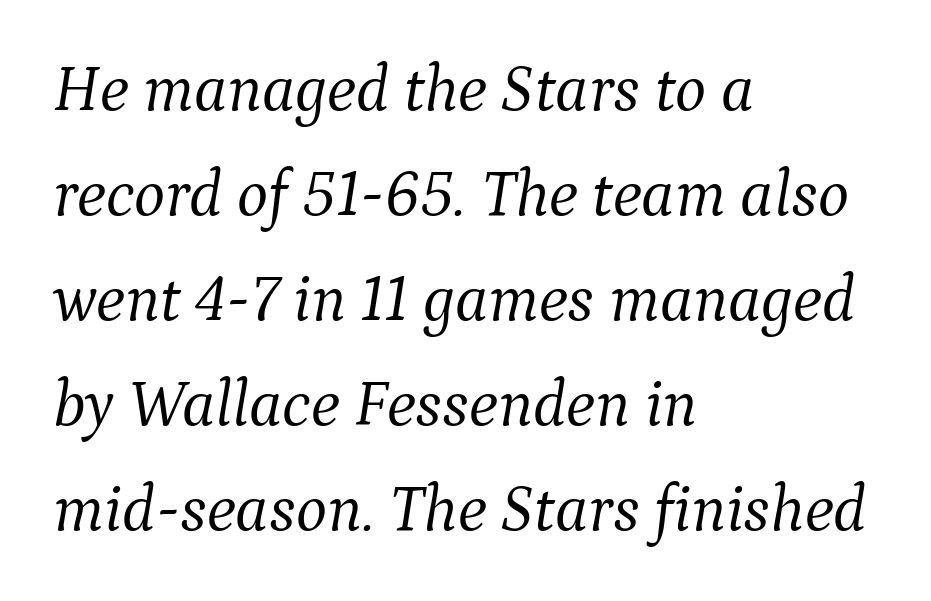
{"serif": "yes", "italic": "yes", "lean": "right", "slant_degrees": 9, "bold": "no", "weight": "light", "width": "normal", "stroke_contrast": "medium", "x_height": "medium", "monospaced": "no", "underline": "no", "align": "left", "line_spacing": "normal", "line_spacing_ratio": 1.59, "letter_spacing": "normal", "letter_spacing_em": 0.0, "glyph_px": 66}
